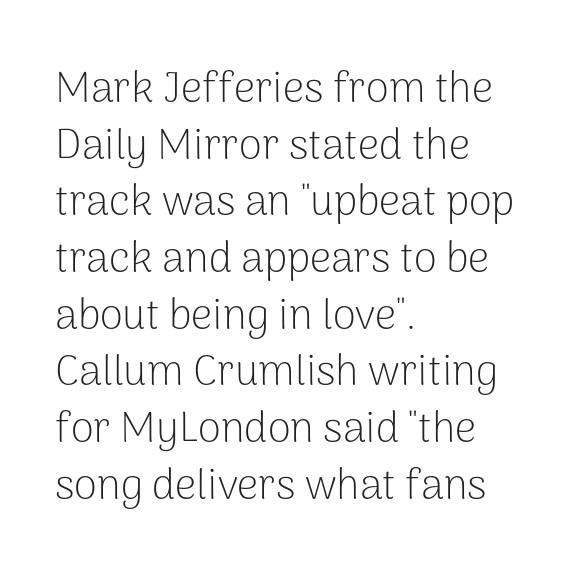
{"serif": "no", "italic": "no", "bold": "no", "weight": "light", "width": "normal", "stroke_contrast": "low", "x_height": "medium", "monospaced": "no", "underline": "no", "align": "left", "line_spacing": "normal", "line_spacing_ratio": 1.35, "letter_spacing": "normal", "letter_spacing_em": 0.0, "glyph_px": 42}
